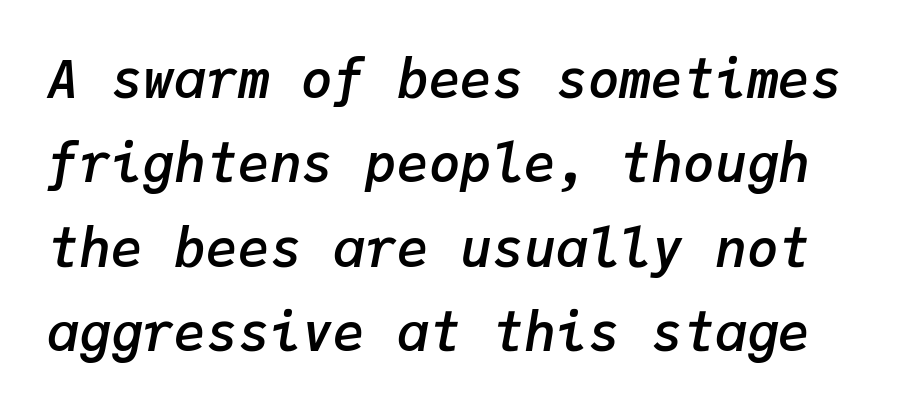
Do the characters align in a grid? Yes, the font is monospaced. These lines sit exactly where default settings would place them. Standard letterfit; no display-style spreading of the glyphs. Observe the lean: these are italic letterforms. No word sits above an underline. Weight: semibold (demi).
